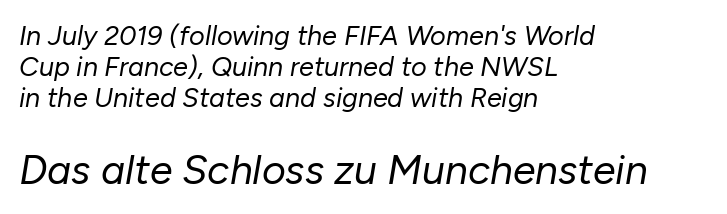
The image shows 41 px regular-weight type, italic (leaning right); set left-aligned, tight line spacing (1.15x), normal letter spacing, not underlined; the second (bottom) block is 1.52x larger; low stroke contrast and a medium x-height.
